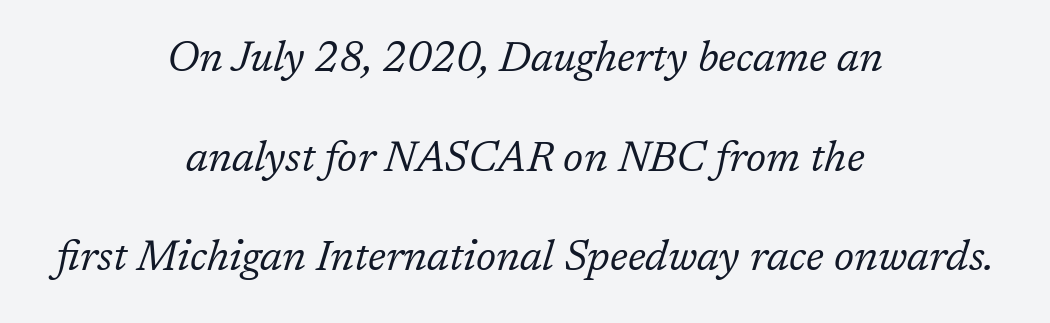
Q: Is the text bold? A: No.
Q: Is the text italic (slanted)? A: Yes, it leans right by about 17 degrees.
Q: Is the typeface a serif or a sans-serif typeface? A: Serif.
Q: Is the text underlined? A: No.
Q: How is the paragraph aligned? A: Centered.
Q: Is the spacing between letters normal or unusually wide? A: Normal.
Q: Is the spacing between lines tight, normal or loose? A: Loose.
Q: Width (condensed, normal, or wide)? A: Normal.
Q: Stroke contrast? A: Low.
Q: x-height? A: Medium.
Q: Monospaced? A: No.
